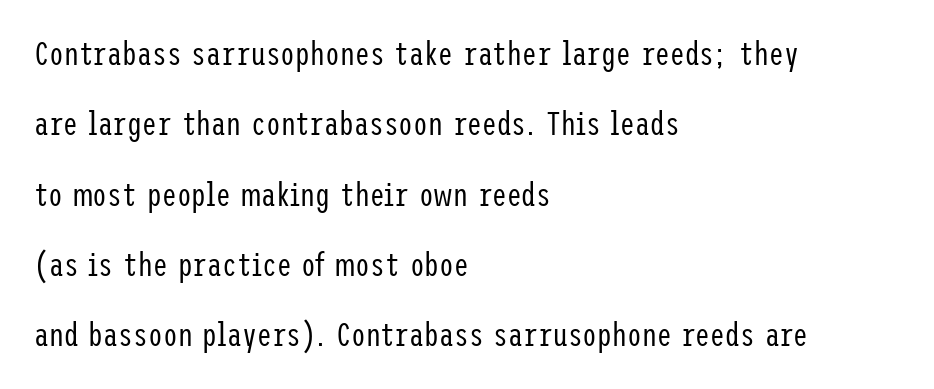
The image shows 33 px regular-weight, condensed sans-serif type, upright; set left-aligned, loose line spacing (2.13x), normal letter spacing, not underlined; low stroke contrast and a medium x-height.
